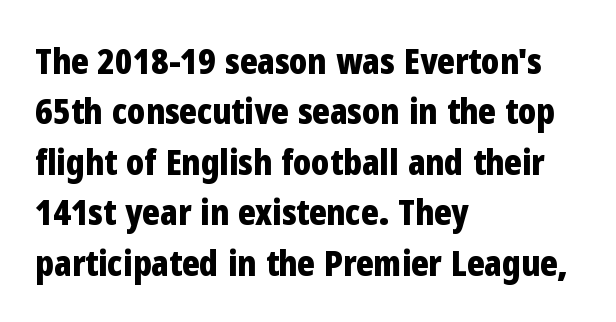
The image shows 36 px bold, condensed sans-serif type, upright; set left-aligned, normal line spacing (1.4x), normal letter spacing, not underlined; low stroke contrast and a medium x-height.
